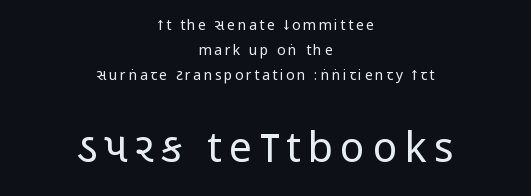
Q: Is the text bold? A: No.
Q: Is the text italic (slanted)? A: No, it is upright.
Q: Is the typeface a serif or a sans-serif typeface? A: Sans-serif.
Q: Is the text underlined? A: No.
Q: How is the paragraph aligned? A: Centered.
Q: Which block of text is set in a larger size, the first (top) or the second (bottom)? A: The second (bottom) one.
Q: Width (condensed, normal, or wide)? A: Condensed.
Q: Stroke contrast? A: Low.
